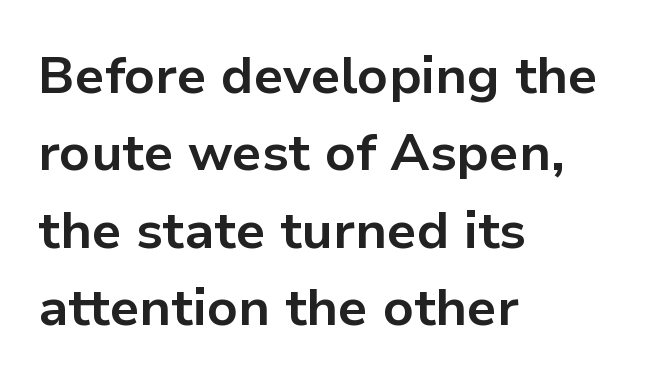
{"serif": "no", "italic": "no", "bold": "yes", "weight": "bold", "width": "normal", "stroke_contrast": "low", "x_height": "medium", "monospaced": "no", "underline": "no", "align": "left", "line_spacing": "normal", "line_spacing_ratio": 1.49, "letter_spacing": "normal", "letter_spacing_em": 0.0, "glyph_px": 52}
